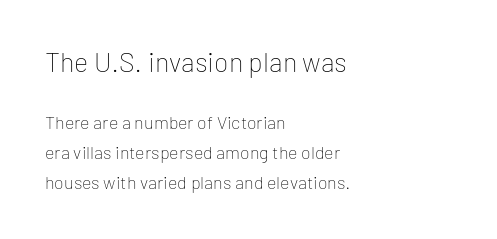
Q: Is the text bold? A: No.
Q: Is the text italic (slanted)? A: No, it is upright.
Q: Is the text underlined? A: No.
Q: How is the paragraph aligned? A: Left-aligned.
Q: Is the spacing between letters normal or unusually wide? A: Normal.
Q: Is the spacing between lines tight, normal or loose? A: Normal.
Q: Which block of text is set in a larger size, the first (top) or the second (bottom)? A: The first (top) one.
